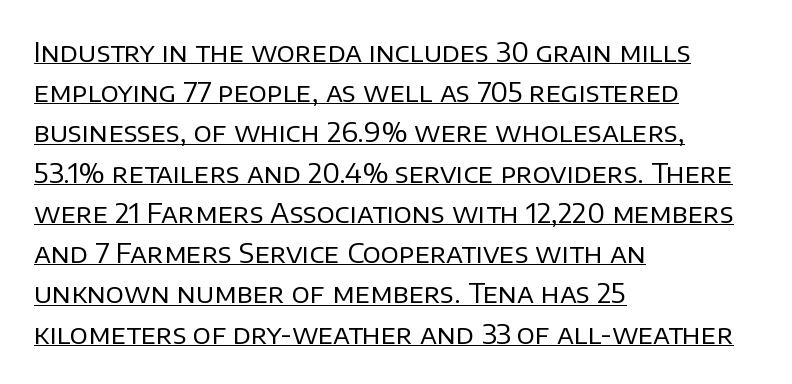
The image shows 27 px text type, upright; set left-aligned, normal line spacing (1.49x), normal letter spacing, underlined.
